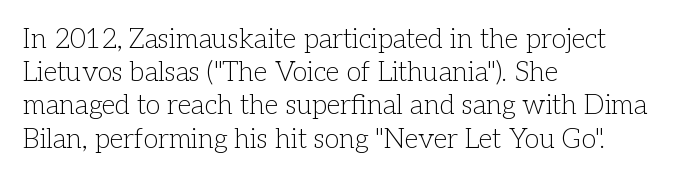
The zone under the glyphs is completely vacant. The passage is arranged the way most books set body copy — flush left. The type sits square on the baseline with zero lean. Weight: in the light-to-regular range. In terms of letterspacing, this is plain default setting.
